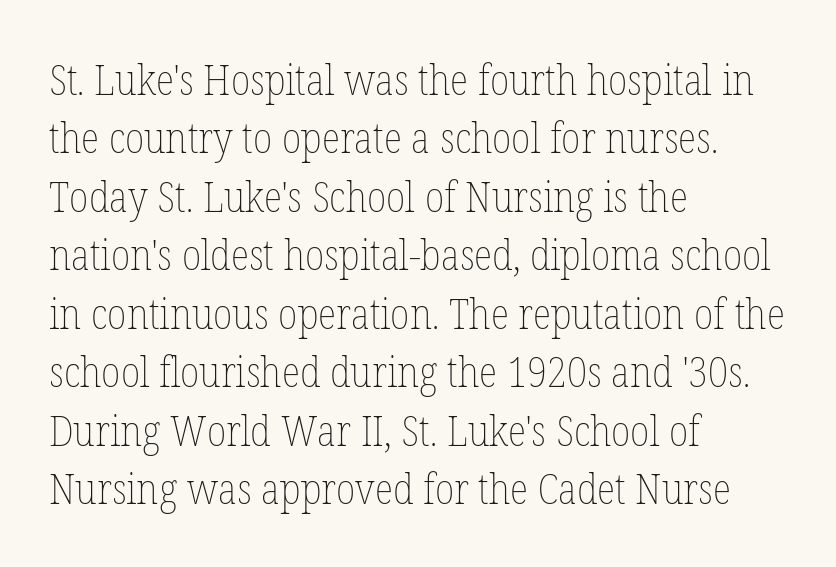
The image shows 43 px thin, condensed type, upright; set left-aligned, normal line spacing (1.36x), normal letter spacing, not underlined; low stroke contrast and a medium x-height.
